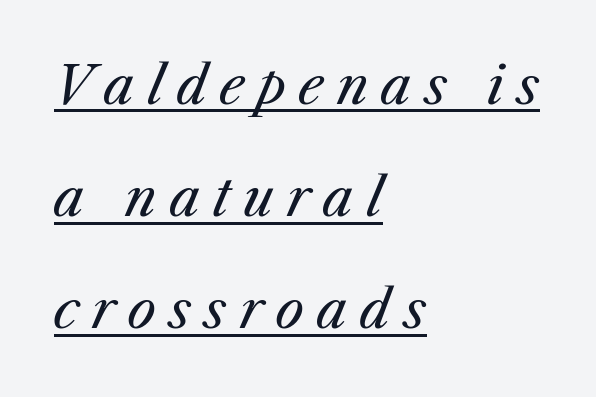
Q: Is the text bold? A: No.
Q: Is the text italic (slanted)? A: Yes, it leans right by about 25 degrees.
Q: Is the text underlined? A: Yes.
Q: How is the paragraph aligned? A: Left-aligned.
Q: Is the spacing between letters normal or unusually wide? A: Unusually wide.
Q: Is the spacing between lines tight, normal or loose? A: Loose.
Q: Width (condensed, normal, or wide)? A: Normal.
Q: Stroke contrast? A: Medium.
Q: x-height? A: Medium.
Q: Monospaced? A: No.
